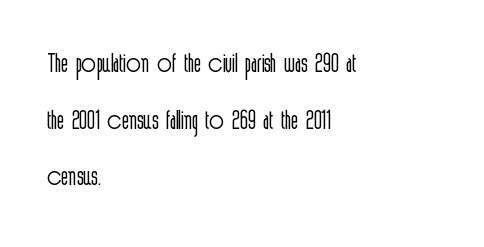
The image shows 38 px light, condensed sans-serif type, upright; set left-aligned, normal line spacing (1.49x), normal letter spacing, not underlined; a medium x-height.
